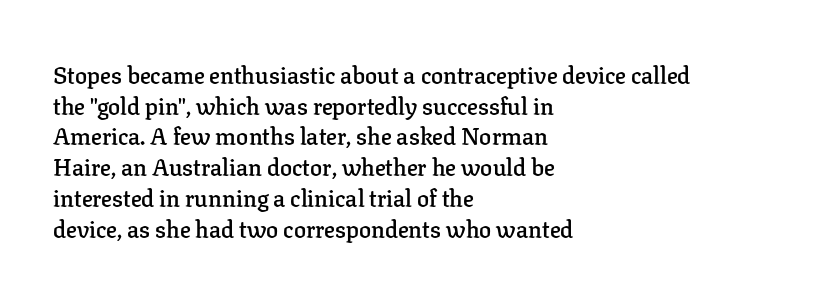
Each word holds together tightly as a unit, with standard inter-letter gaps. Check the space under the baseline: it is left empty. The paragraph has a hard left edge and a soft right edge. Posture: straight, roman, zero tilt. The vertical gap from one line to the next is medium. Notice the strokes are somewhat thickened but not fully heavy: this is a semibold.
